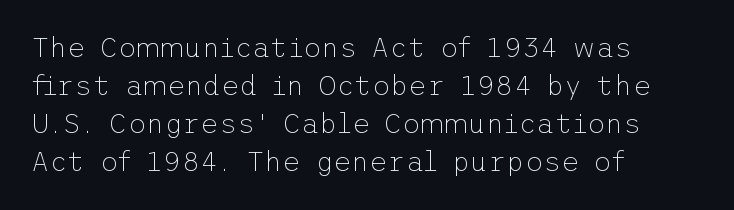
Q: Is the text bold? A: No.
Q: Is the text italic (slanted)? A: No, it is upright.
Q: Is the typeface a serif or a sans-serif typeface? A: Sans-serif.
Q: Is the text underlined? A: No.
Q: How is the paragraph aligned? A: Left-aligned.
Q: Is the spacing between letters normal or unusually wide? A: Normal.
Q: Is the spacing between lines tight, normal or loose? A: Normal.
Q: Width (condensed, normal, or wide)? A: Normal.
Q: Stroke contrast? A: Low.
Q: x-height? A: Medium.
